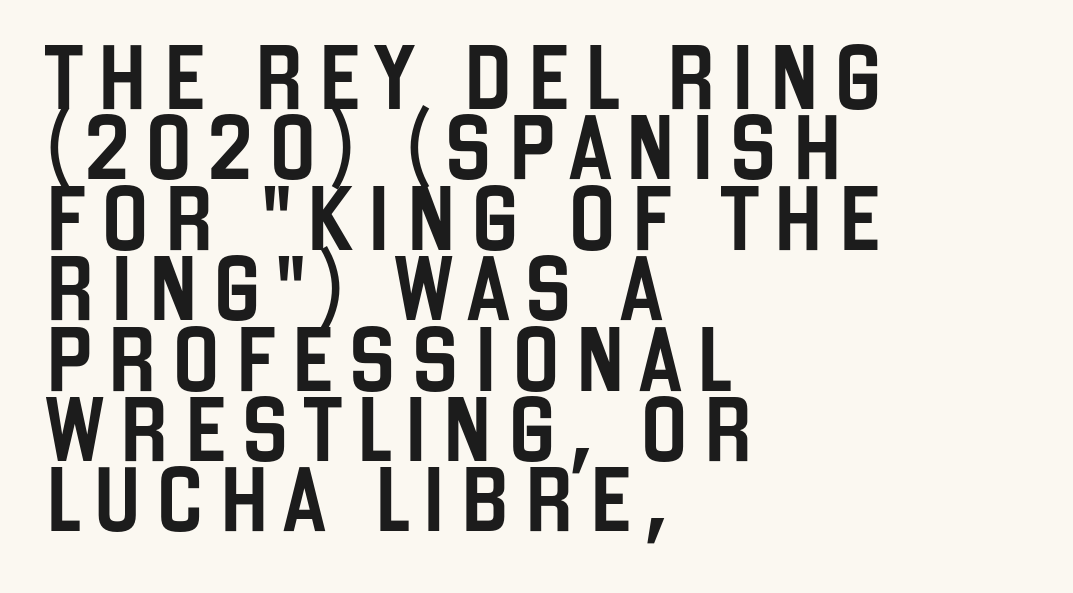
Q: Is the text italic (slanted)? A: No, it is upright.
Q: Is the typeface a serif or a sans-serif typeface? A: Sans-serif.
Q: Is the text underlined? A: No.
Q: How is the paragraph aligned? A: Left-aligned.
Q: Is the spacing between letters normal or unusually wide? A: Unusually wide.
Q: Is the spacing between lines tight, normal or loose? A: Tight.
Q: Width (condensed, normal, or wide)? A: Condensed.
Q: Stroke contrast? A: Low.
Q: x-height? A: Large.
Q: Monospaced? A: No.
